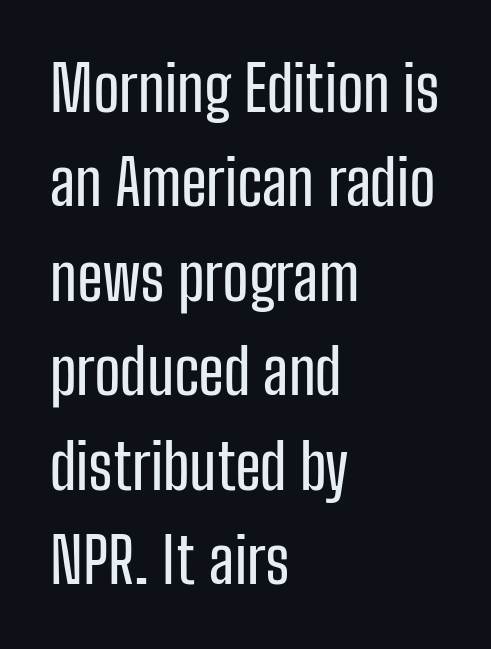
The image shows 63 px condensed sans-serif type, upright; set left-aligned, normal line spacing (1.5x), normal letter spacing, not underlined; low stroke contrast and a medium x-height.
